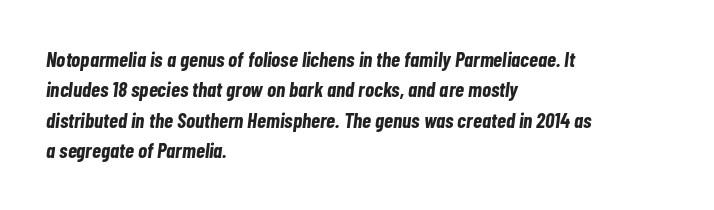
Slanted lettering throughout. Nobody drew a line under any word here. You'd pick this weight for a headline — it's a proper bold. There is no visible air inserted between adjacent glyphs. Vertically, the passage feels balanced, rows spaced as you'd expect.
